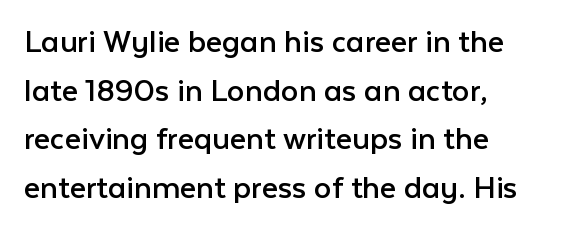
{"serif": "no", "italic": "no", "bold": "no", "weight": "regular", "width": "normal", "stroke_contrast": "low", "x_height": "medium", "monospaced": "no", "underline": "no", "align": "left", "line_spacing": "normal", "line_spacing_ratio": 1.39, "letter_spacing": "normal", "letter_spacing_em": 0.0, "glyph_px": 35}
